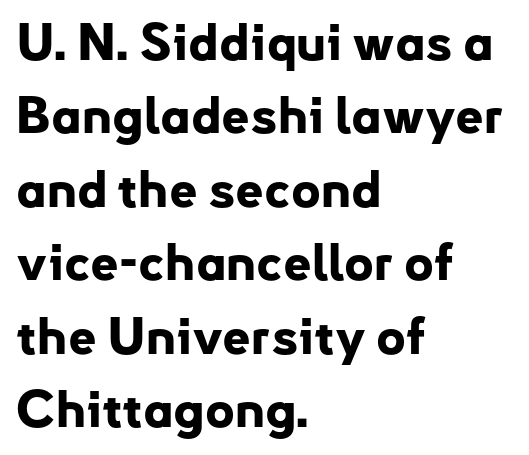
A clean baseline with only descenders dipping below it. Where is the straight margin? On the left. The typography opts for an upright posture over an oblique one. Set as a true bold cut, around the 700 mark.
